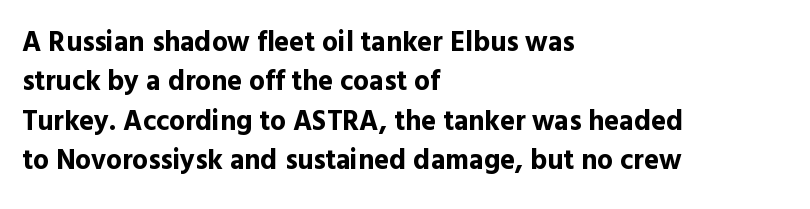
{"serif": "no", "italic": "no", "bold": "yes", "weight": "bold", "width": "normal", "x_height": "medium", "monospaced": "no", "underline": "no", "align": "left", "line_spacing": "normal", "line_spacing_ratio": 1.41, "letter_spacing": "normal", "letter_spacing_em": 0.0, "glyph_px": 28}
